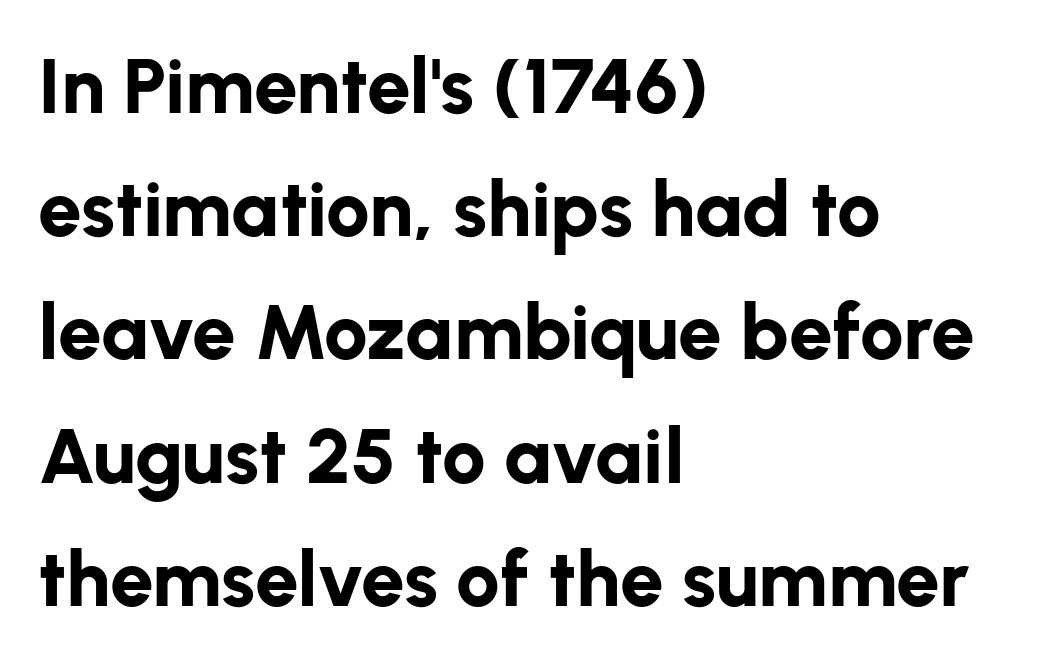
{"serif": "no", "italic": "no", "bold": "yes", "weight": "bold", "width": "normal", "stroke_contrast": "low", "x_height": "medium", "monospaced": "no", "underline": "no", "align": "left", "line_spacing": "normal", "line_spacing_ratio": 1.58, "letter_spacing": "normal", "letter_spacing_em": 0.0, "glyph_px": 78}
